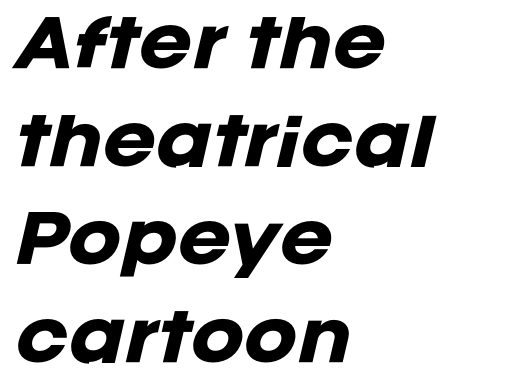
Q: Is the text bold? A: Yes.
Q: Is the text italic (slanted)? A: Yes, it leans right by about 12 degrees.
Q: Is the text underlined? A: No.
Q: How is the paragraph aligned? A: Left-aligned.
Q: Is the spacing between letters normal or unusually wide? A: Normal.
Q: Is the spacing between lines tight, normal or loose? A: Normal.
Q: Width (condensed, normal, or wide)? A: Normal.
Q: Stroke contrast? A: Low.
Q: x-height? A: Large.
Q: Monospaced? A: No.
